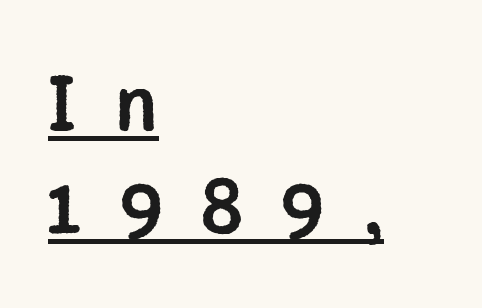
A fair bit of extra ink — the face is semibold, not bold. Caption: expanded tracking, letters set apart. The designer left line spacing at the default. These lines are set flush left with a ragged right edge. Every stem runs plumb, perpendicular to the baseline.
